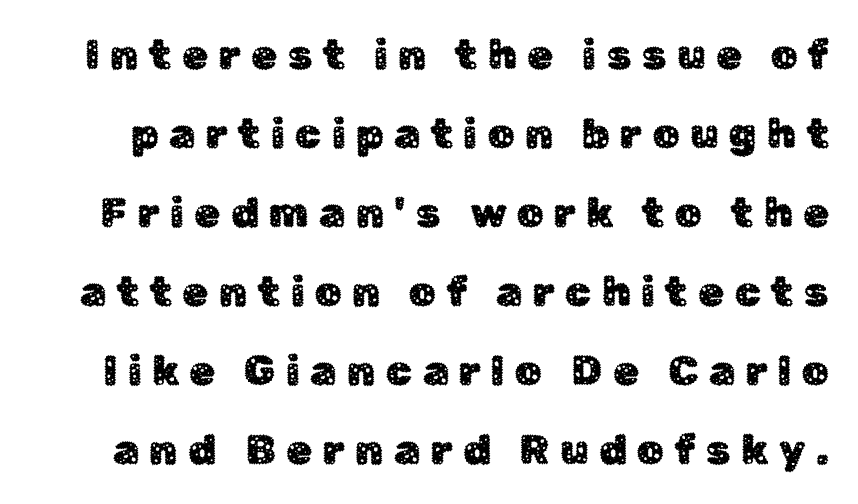
The line texture is sparse and dotted thanks to wide tracking. The lettering holds an erect, upright posture throughout. In terms of letterform style, serifs are entirely absent. A bare baseline throughout the passage. Each letter keeps its own natural width here, so spacing adapts to shape.
